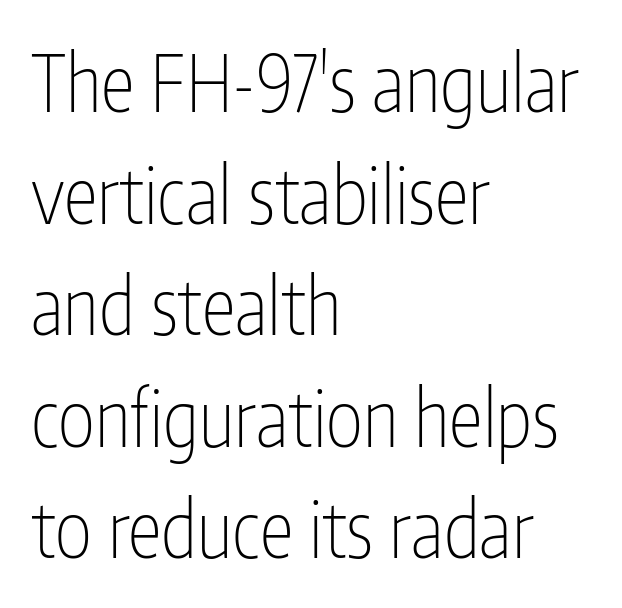
The image shows 78 px thin, condensed sans-serif type, upright; set left-aligned, normal line spacing (1.43x), normal letter spacing, not underlined; low stroke contrast and a medium x-height.
